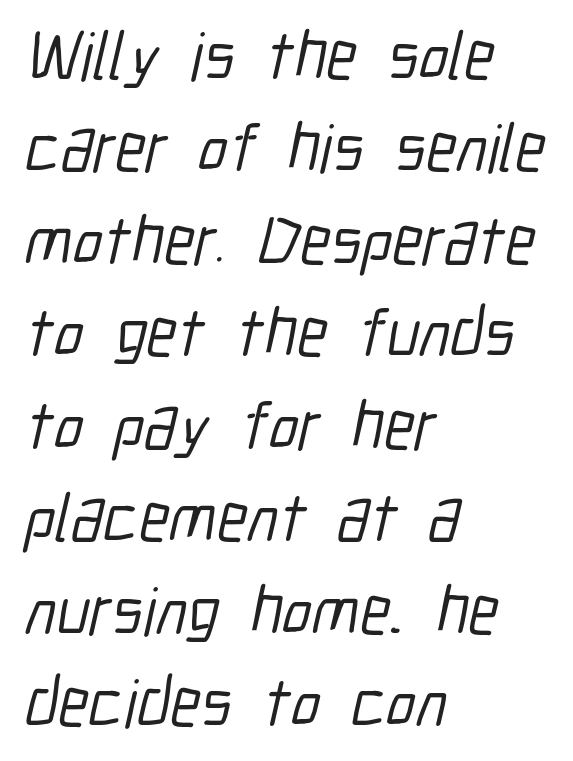
The image shows 68 px condensed sans-serif type; set left-aligned, normal line spacing (1.36x), normal letter spacing, not underlined; low stroke contrast and a medium x-height.
